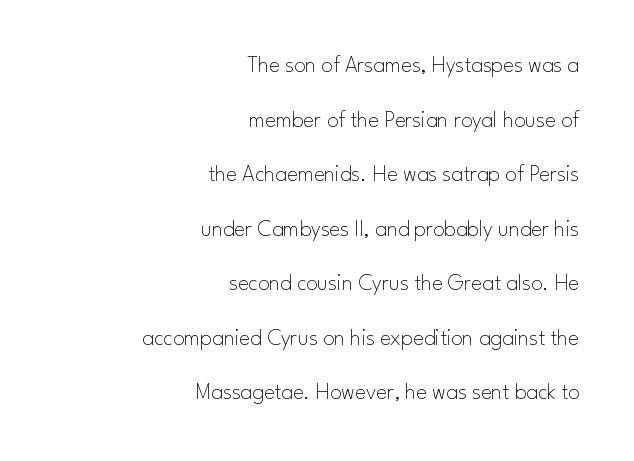
Q: Is the text bold? A: No.
Q: Is the text italic (slanted)? A: No, it is upright.
Q: Is the text underlined? A: No.
Q: How is the paragraph aligned? A: Right-aligned.
Q: Is the spacing between letters normal or unusually wide? A: Normal.
Q: Is the spacing between lines tight, normal or loose? A: Loose.
